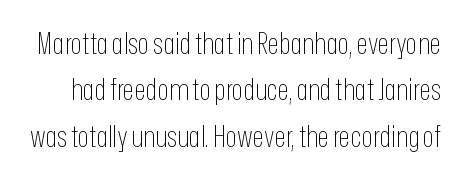
Q: Is the text bold? A: No.
Q: Is the text italic (slanted)? A: No, it is upright.
Q: Is the typeface a serif or a sans-serif typeface? A: Sans-serif.
Q: Is the text underlined? A: No.
Q: Is the spacing between letters normal or unusually wide? A: Normal.
Q: Is the spacing between lines tight, normal or loose? A: Normal.
Q: Width (condensed, normal, or wide)? A: Condensed.
Q: Stroke contrast? A: Low.
Q: x-height? A: Medium.
Q: Monospaced? A: No.
